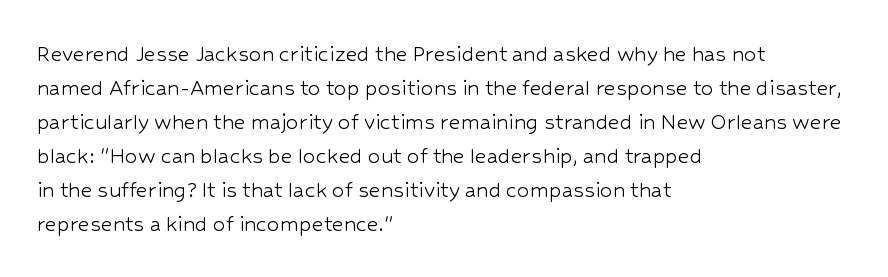
A normal amount of white space separates one row of letters from the next. Honestly, the letter spacing is just normal — you wouldn't notice it. The font's upright variant was chosen for this text. Is this a heavy cut? Hardly; it is regular or lighter. Caption: multi-line text, flush left, ragged right.
